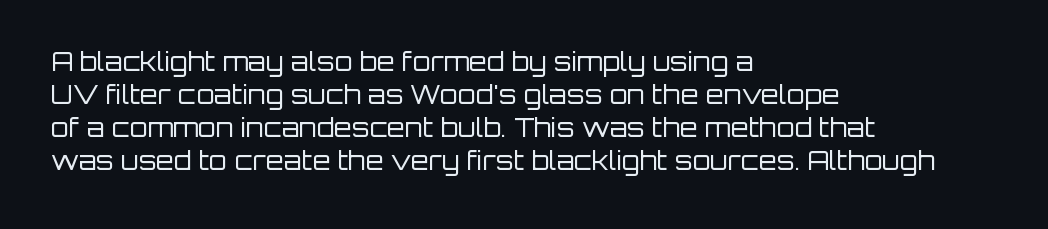
When letters stand straight like this, we call the style roman or upright. These lines sit exactly where default settings would place them. Students, note that the glyphs here touch the page at normal intervals. The passage shown is not bold in any degree. In CSS terms this would be text-align: left. Underlining? Definitely not there.
